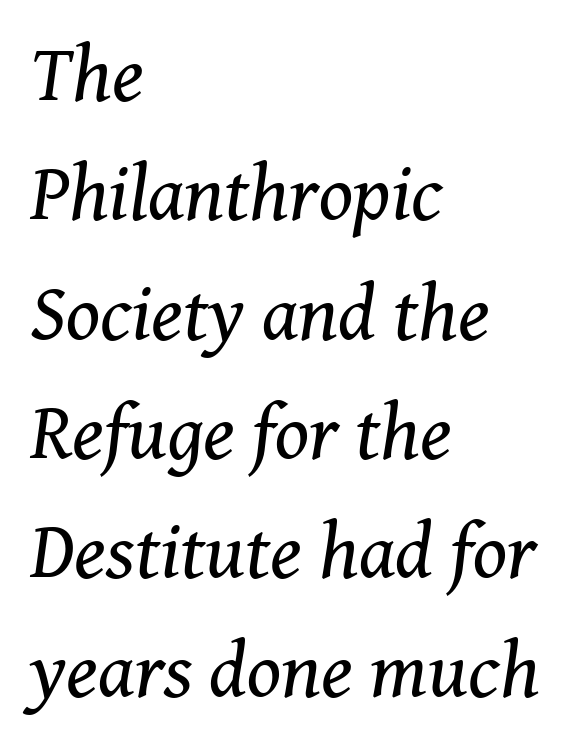
The image shows 79 px regular-weight serif type, italic (leaning right); set left-aligned, normal line spacing (1.51x), normal letter spacing, not underlined; medium stroke contrast and a medium x-height.
